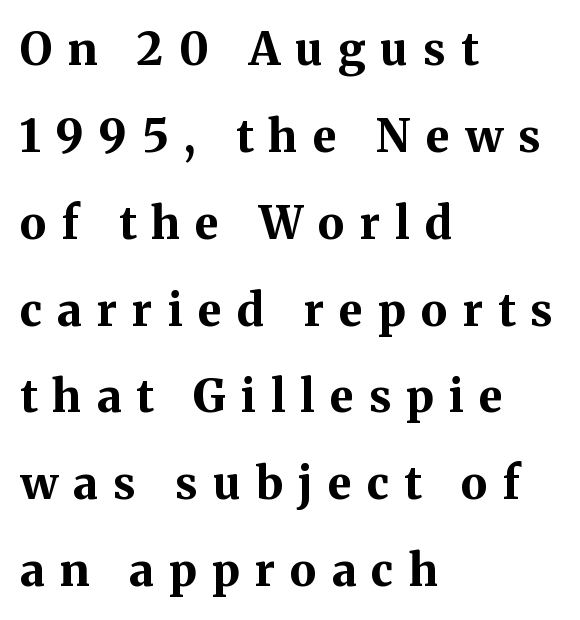
Which margin do the lines hug? The left one — the right edge is uneven. Beneath every word, the page is bare. The space between consecutive lines is lavish. Italic? Not at all — the glyphs are vertical. Does extra space separate the letters? Yes, quite a lot of it. Each letter keeps its own natural width here, so spacing adapts to shape.
